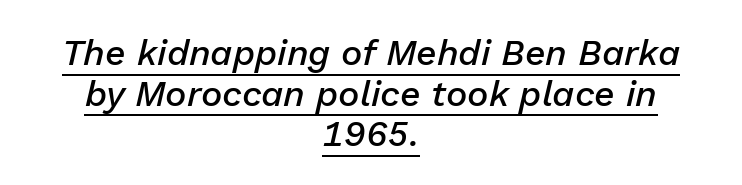
If you measured baseline to baseline, you'd find a short distance. Think of a printed novel: that variable character pitch is what you see here. Look at the stroke-to-counter ratio: somewhat heavy, a semibold. Glyph-to-glyph distance matches everyday printed text. The typesetter has applied underlining to the passage shown. Rendered with sloped, italic letterforms.
